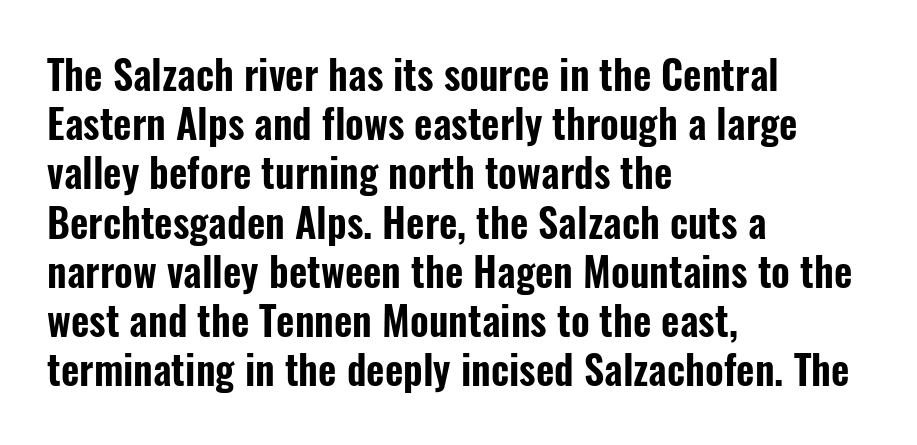
Q: Is the text italic (slanted)? A: No, it is upright.
Q: Is the typeface a serif or a sans-serif typeface? A: Sans-serif.
Q: Is the text underlined? A: No.
Q: How is the paragraph aligned? A: Left-aligned.
Q: Is the spacing between letters normal or unusually wide? A: Normal.
Q: Width (condensed, normal, or wide)? A: Condensed.
Q: Stroke contrast? A: Low.
Q: x-height? A: Medium.
Q: Monospaced? A: No.
